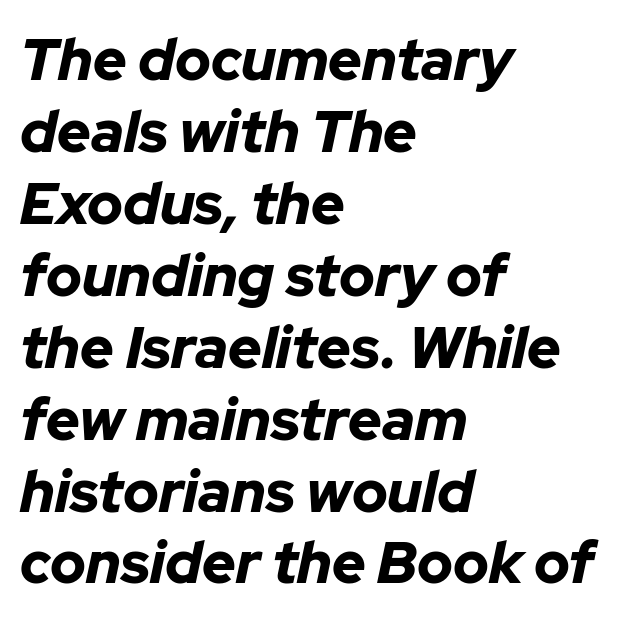
The image shows 58 px bold type, italic (leaning right); set left-aligned, line spacing 1.24x, normal letter spacing, not underlined; low stroke contrast and a medium x-height.
